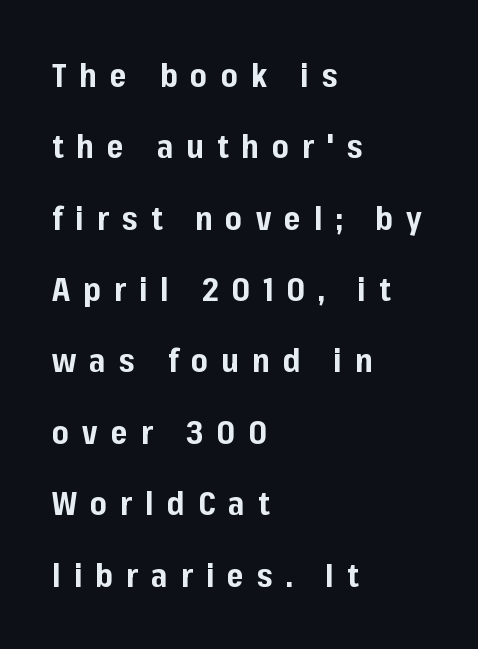
{"serif": "no", "italic": "no", "bold": "yes", "weight": "bold", "width": "normal", "stroke_contrast": "low", "x_height": "medium", "monospaced": "no", "underline": "no", "align": "left", "line_spacing": "loose", "line_spacing_ratio": 2.23, "letter_spacing": "wide", "letter_spacing_em": 0.41, "glyph_px": 32}
